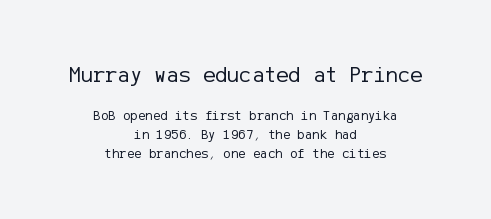
Q: Is the text bold? A: No.
Q: Is the text italic (slanted)? A: No, it is upright.
Q: Is the text underlined? A: No.
Q: How is the paragraph aligned? A: Centered.
Q: Is the spacing between letters normal or unusually wide? A: Normal.
Q: Is the spacing between lines tight, normal or loose? A: Normal.
Q: Which block of text is set in a larger size, the first (top) or the second (bottom)? A: The first (top) one.
